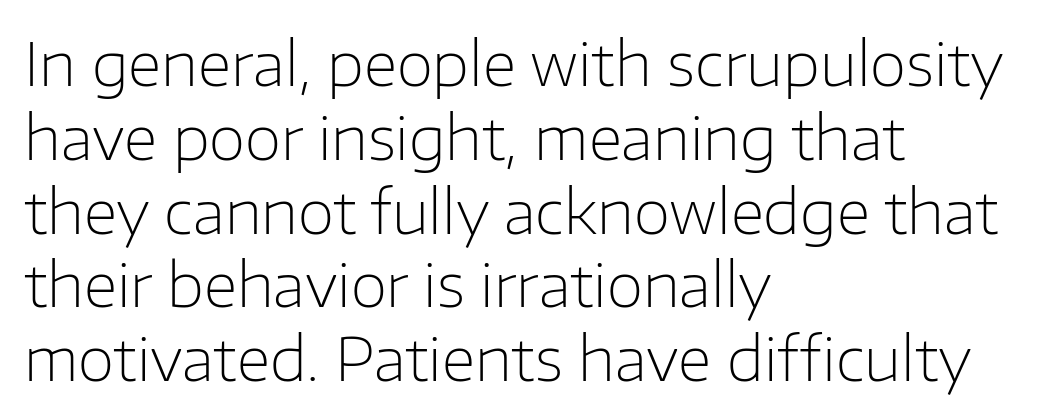
Q: Is the text bold? A: No.
Q: Is the text italic (slanted)? A: No, it is upright.
Q: Is the typeface a serif or a sans-serif typeface? A: Sans-serif.
Q: Is the text underlined? A: No.
Q: How is the paragraph aligned? A: Left-aligned.
Q: Is the spacing between letters normal or unusually wide? A: Normal.
Q: Width (condensed, normal, or wide)? A: Normal.
Q: Stroke contrast? A: Low.
Q: x-height? A: Medium.
Q: Monospaced? A: No.
